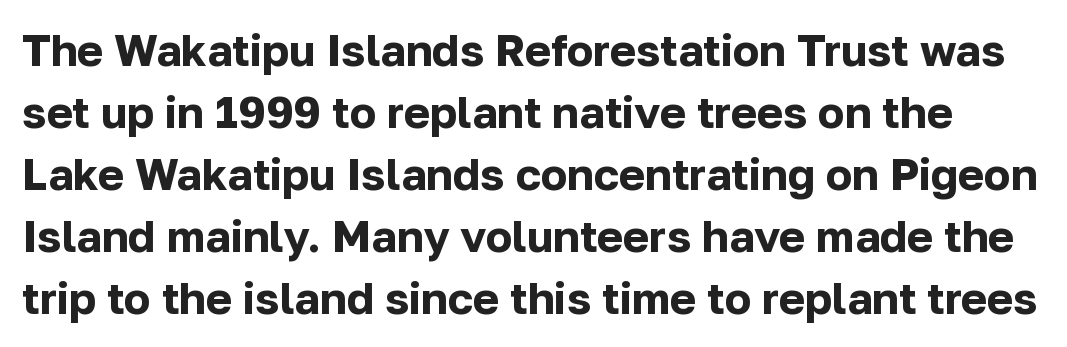
{"serif": "no", "italic": "no", "bold": "yes", "weight": "bold", "width": "normal", "stroke_contrast": "low", "x_height": "medium", "monospaced": "no", "underline": "no", "line_spacing": "normal", "line_spacing_ratio": 1.41, "letter_spacing": "normal", "letter_spacing_em": 0.0, "glyph_px": 44}
